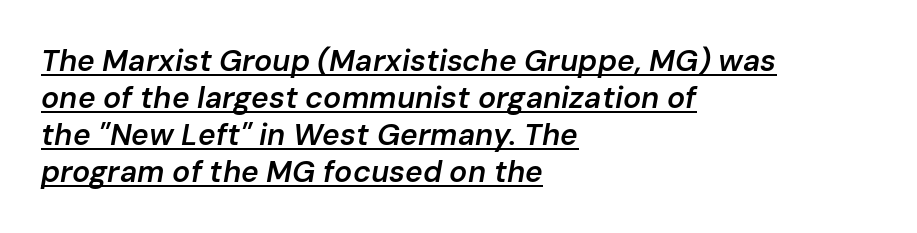
{"italic": "yes", "lean": "right", "slant_degrees": 10, "bold": "semi", "weight": "semibold", "width": "normal", "stroke_contrast": "low", "x_height": "medium", "monospaced": "no", "underline": "yes", "align": "left", "line_spacing_ratio": 1.23, "letter_spacing": "normal", "letter_spacing_em": 0.0, "glyph_px": 30}
